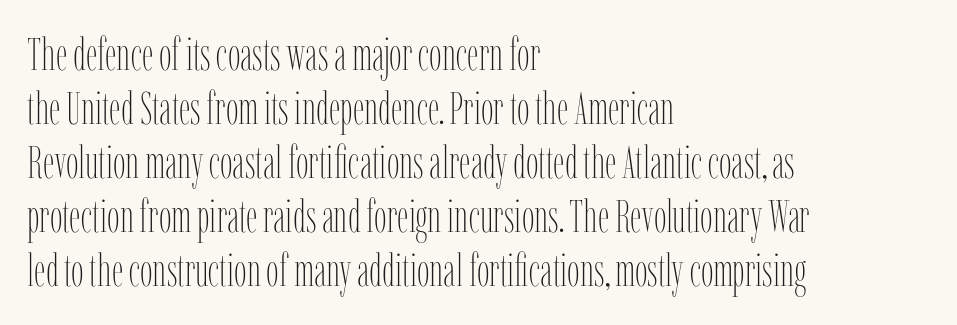
The image shows 45 px thin, condensed type, upright; set left-aligned, line spacing 1.2x, normal letter spacing, not underlined; low stroke contrast and a medium x-height.
